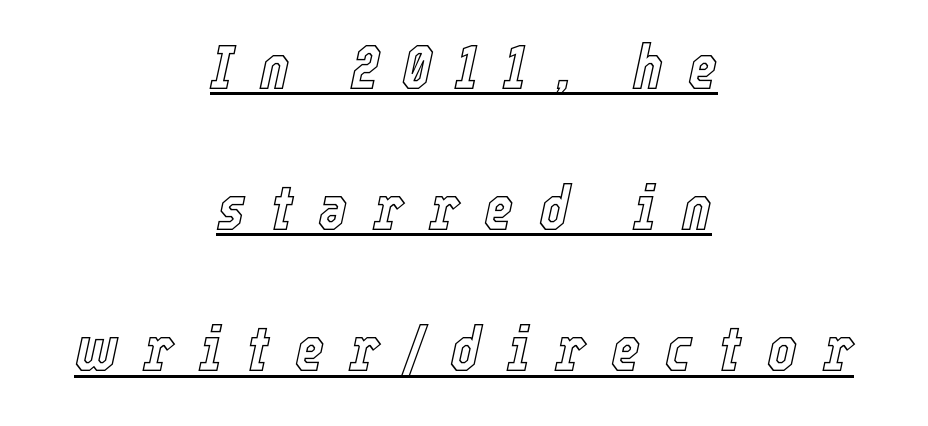
The image shows 63 px condensed type, italic (leaning right); set centered, loose line spacing (2.24x), unusually wide letter spacing (+0.4 em), underlined; a medium x-height.
